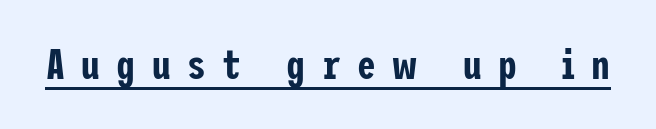
The passage shown has open, widely tracked lettering throughout. These characters rest on top of a visible drawn line. Quick note: not italic, upright. The font family rendered here belongs to the sans-serif group.
